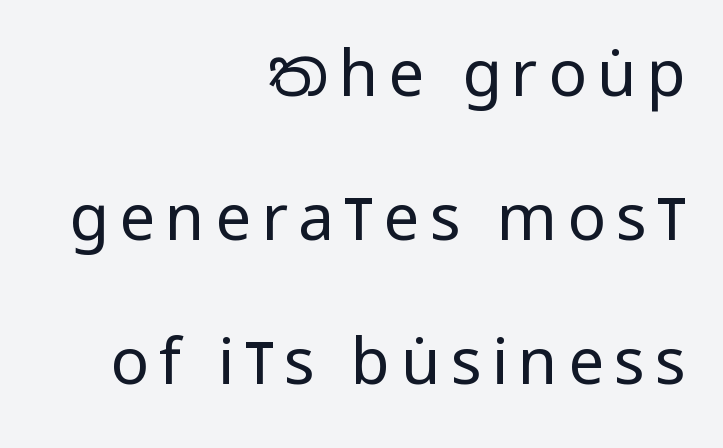
The image shows 64 px regular-weight, condensed sans-serif type, upright; set right-aligned, loose line spacing (2.25x), not underlined; low stroke contrast and a large x-height.
